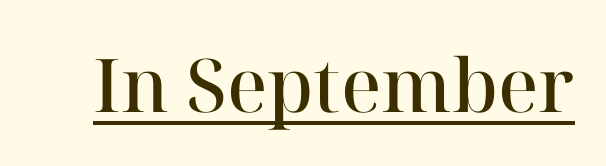
The image shows 74 px semibold serif type, upright; set normal letter spacing, underlined; high stroke contrast and a medium x-height.
